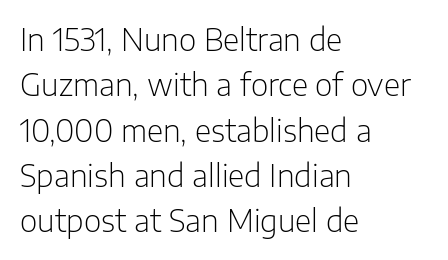
The image shows 30 px light sans-serif type, upright; set left-aligned, normal line spacing (1.51x), normal letter spacing, not underlined; low stroke contrast and a medium x-height.
